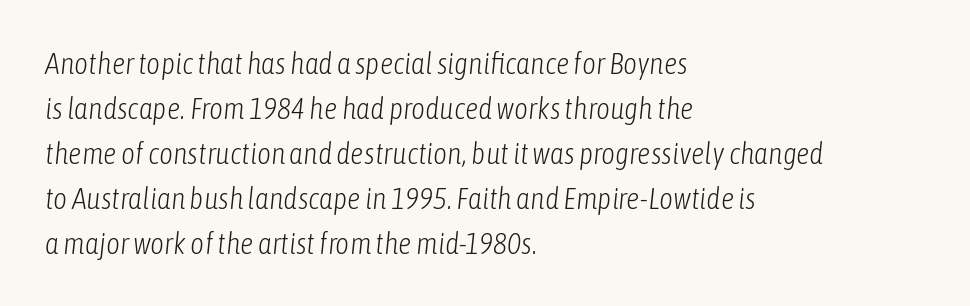
The image shows 30 px light, condensed type, italic (leaning right); set left-aligned, normal line spacing (1.5x), normal letter spacing, not underlined; low stroke contrast and a medium x-height.
